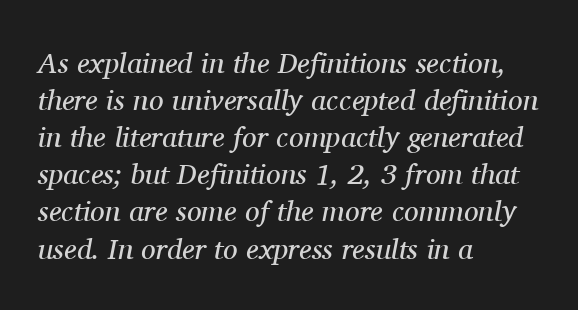
Does the lettering tilt? It does — this is italic. The lines in this sample share a left origin and differ only in where they stop. The rendering uses natural spacing where letterforms have individual widths. In terms of letterform style, serifs are clearly present. Compared with typical body copy, the letter spacing here is the same. This is not heavy type; no bold has been used.
